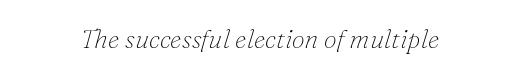
{"italic": "yes", "lean": "right", "slant_degrees": 16, "bold": "no", "underline": "no", "letter_spacing": "normal", "letter_spacing_em": 0.0, "glyph_px": 26}
